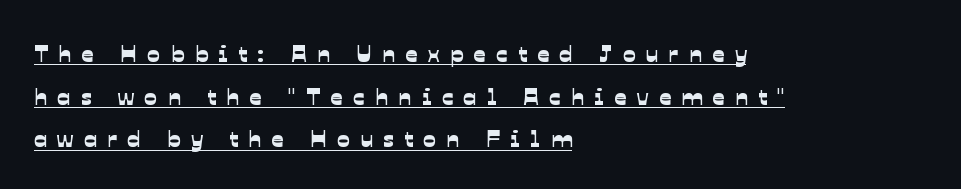
{"underline": "yes", "align": "left", "line_spacing_ratio": 1.78, "letter_spacing": "wide", "letter_spacing_em": 0.43, "glyph_px": 24}
